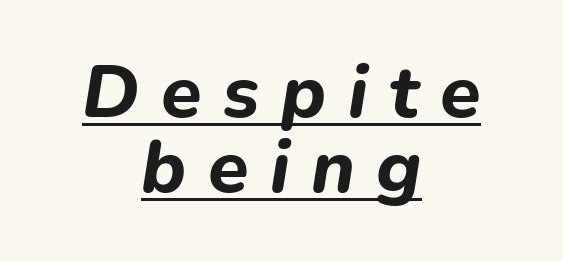
The image shows 74 px bold type, italic (leaning right); set centered, tight line spacing (1.01x), unusually wide letter spacing (+0.29 em), underlined; low stroke contrast and a medium x-height.
